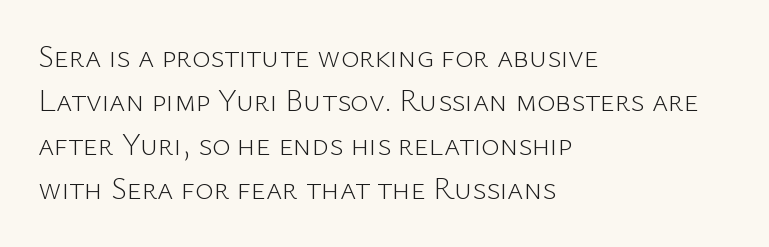
Q: Is the text bold? A: No.
Q: Is the text italic (slanted)? A: No, it is upright.
Q: Is the typeface a serif or a sans-serif typeface? A: Sans-serif.
Q: Is the text underlined? A: No.
Q: How is the paragraph aligned? A: Left-aligned.
Q: Is the spacing between letters normal or unusually wide? A: Normal.
Q: Is the spacing between lines tight, normal or loose? A: Normal.
Q: Width (condensed, normal, or wide)? A: Normal.
Q: Stroke contrast? A: Low.
Q: x-height? A: Medium.
Q: Monospaced? A: No.
